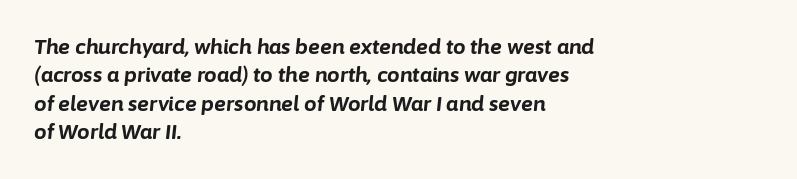
Q: Is the text bold? A: Yes.
Q: Is the text italic (slanted)? A: Yes, it leans right by about 6 degrees.
Q: Is the text underlined? A: No.
Q: How is the paragraph aligned? A: Left-aligned.
Q: Is the spacing between letters normal or unusually wide? A: Normal.
Q: Is the spacing between lines tight, normal or loose? A: Normal.
